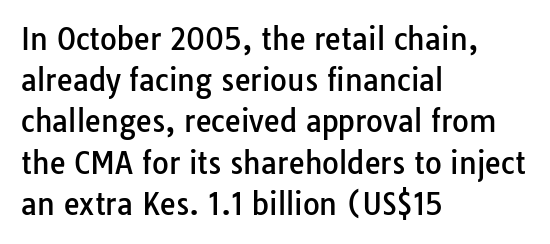
In terms of letterspacing, this is plain default setting. Each line starts at the same left margin while the right side varies. Nope, no serifs anywhere on these letters. The block of text has a typical density, with ordinary space between rows.
